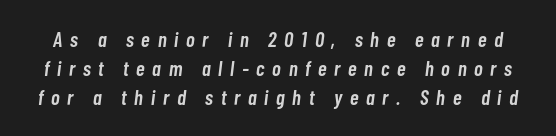
The designer left line spacing at the default. In terms of weight, the rendering is demibold, just under bold. Rule under the text: the space is simply empty. Tall strokes in this sample are angled rather than plumb.
